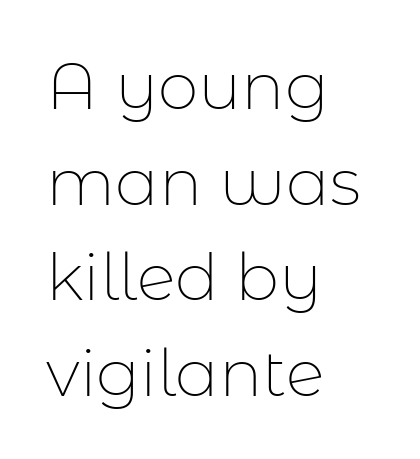
Each letter keeps its own natural width here, so spacing adapts to shape. Here the glyphs are tracked normally, forming tight word shapes. Reading down the column, the eye jumps a familiar distance to each next line. The passage is arranged the way most books set body copy — flush left. Heft: none added — not bold.
